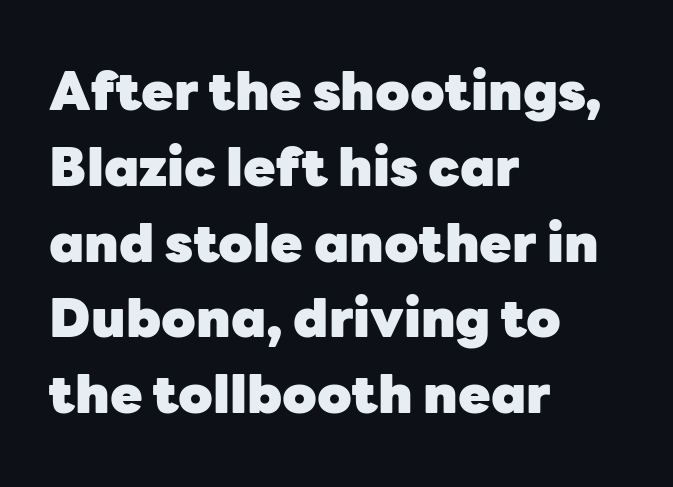
Q: Is the text bold? A: Yes.
Q: Is the text italic (slanted)? A: No, it is upright.
Q: Is the typeface a serif or a sans-serif typeface? A: Sans-serif.
Q: Is the text underlined? A: No.
Q: How is the paragraph aligned? A: Left-aligned.
Q: Is the spacing between letters normal or unusually wide? A: Normal.
Q: Is the spacing between lines tight, normal or loose? A: Normal.
Q: Width (condensed, normal, or wide)? A: Normal.
Q: Stroke contrast? A: Low.
Q: x-height? A: Medium.
Q: Monospaced? A: No.
